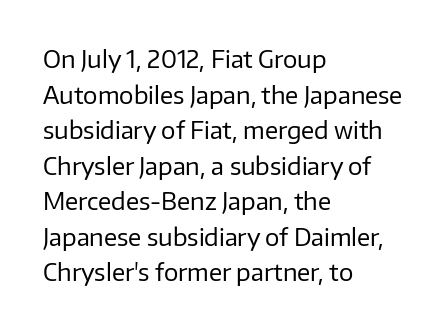
No italicization has been applied; the sample stays upright. Each line starts at the same left margin while the right side varies. Weight: regular or lighter. Compared with typical paragraphs, the rows here are spaced about the same. No extra tracking has been applied to these lines. Any mark beneath the type? The region is blank.
